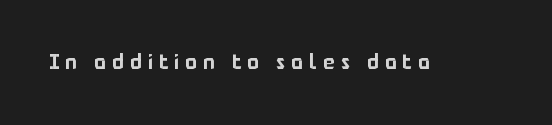
You can tell it's not italic because the verticals are truly vertical. The gap between lines stays unmarked. Display-style spreading of the glyphs; the letterfit is very open.
